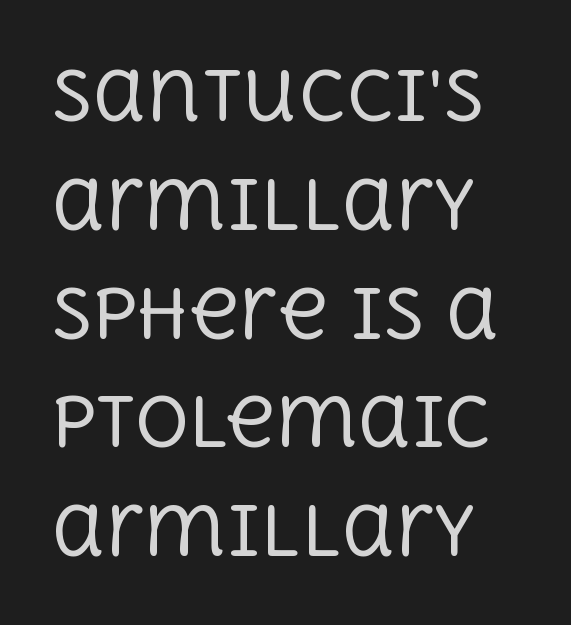
{"serif": "yes", "italic": "no", "bold": "no", "weight": "regular", "width": "normal", "x_height": "large", "monospaced": "no", "underline": "no", "line_spacing": "normal", "line_spacing_ratio": 1.6, "letter_spacing": "normal", "letter_spacing_em": 0.0, "glyph_px": 68}
